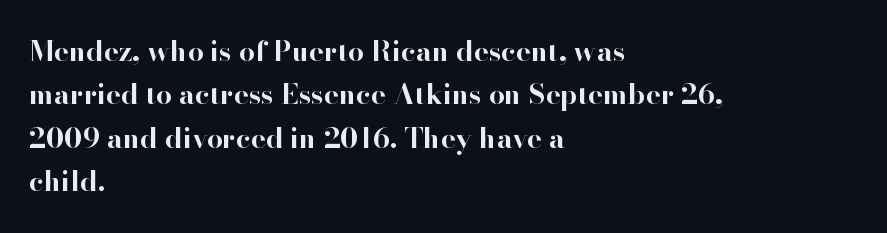
The image shows 28 px bold serif type, upright; set left-aligned, normal line spacing (1.55x), normal letter spacing, not underlined; high stroke contrast and a small x-height.
